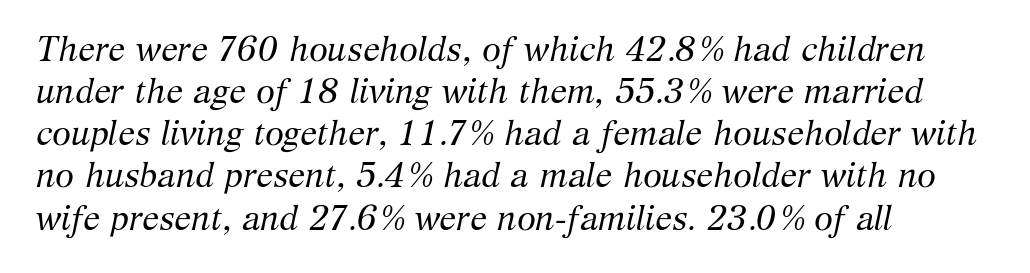
{"serif": "yes", "italic": "yes", "lean": "right", "slant_degrees": 12, "bold": "no", "weight": "regular", "width": "normal", "stroke_contrast": "medium", "x_height": "medium", "monospaced": "no", "underline": "no", "align": "left", "line_spacing_ratio": 1.24, "letter_spacing": "normal", "letter_spacing_em": 0.0, "glyph_px": 34}
